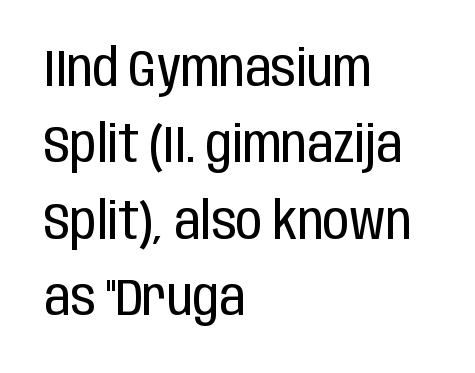
The image shows 52 px regular-weight, condensed sans-serif type, upright; set left-aligned, normal line spacing (1.47x), normal letter spacing, not underlined; low stroke contrast and a large x-height.
